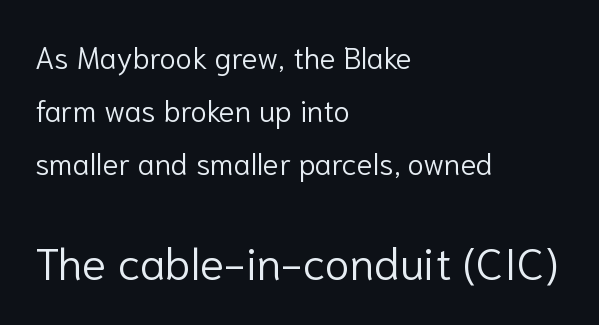
{"serif": "no", "italic": "no", "bold": "no", "weight": "light", "width": "normal", "stroke_contrast": "low", "x_height": "medium", "monospaced": "no", "underline": "no", "align": "left", "line_spacing_ratio": 1.77, "letter_spacing": "normal", "letter_spacing_em": 0.0, "larger_block": "second", "size_ratio": 1.5, "glyph_px": 45}
